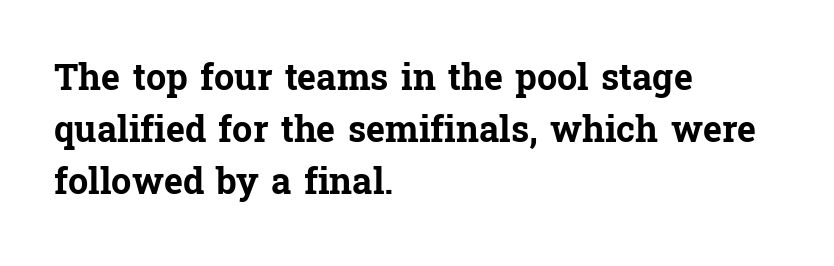
{"serif": "yes", "italic": "no", "bold": "yes", "weight": "bold", "width": "normal", "stroke_contrast": "low", "x_height": "medium", "monospaced": "no", "underline": "no", "align": "left", "line_spacing": "normal", "line_spacing_ratio": 1.44, "letter_spacing": "normal", "letter_spacing_em": 0.0, "glyph_px": 36}
